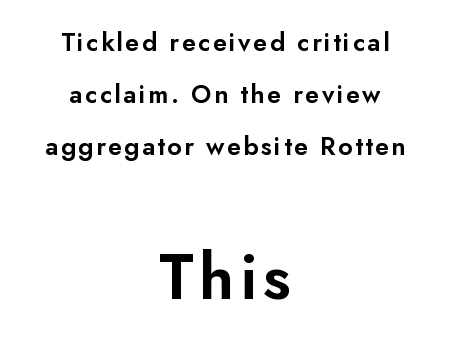
Between these two stacked blocks, the lower one wins on size. The words here are not underlined. The face used here is proportionally spaced, like ordinary book or web type. If you measured baseline to baseline, you'd find a long distance. The setting favours the middle, as headings and verse often do. This rendering employs a face without finishing strokes, i.e., a sans-serif.
